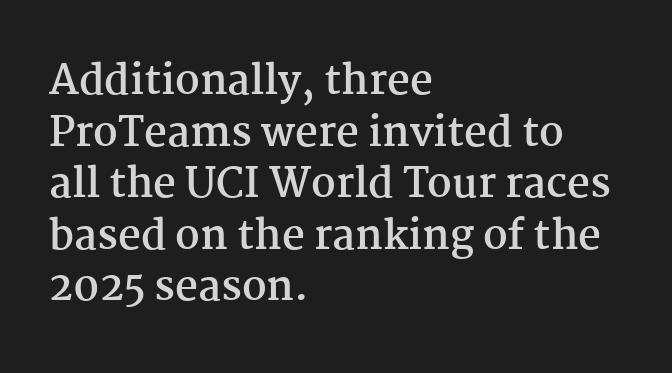
Is there much room between lines? A standard amount, neither cramped nor airy. The passage shown is not underscored anywhere. Heft: maximum for text — a bold. Looks like regular typesetting: each glyph gets only the width it needs. The rendering shows small feet on the letterforms — a serif design. Reading down the block, your eye returns to a fixed left position each line.
